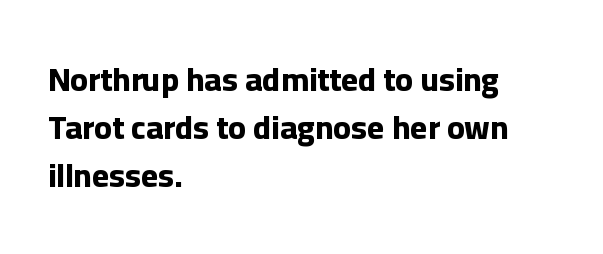
{"serif": "no", "italic": "no", "bold": "yes", "weight": "bold", "width": "normal", "stroke_contrast": "low", "x_height": "medium", "monospaced": "no", "underline": "no", "align": "left", "line_spacing": "normal", "line_spacing_ratio": 1.45, "letter_spacing": "normal", "letter_spacing_em": 0.0, "glyph_px": 33}
